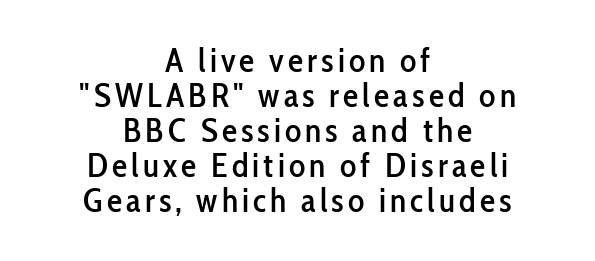
The image shows 34 px condensed sans-serif type, upright; set centered, tight line spacing (1.03x), not underlined; low stroke contrast and a medium x-height.
